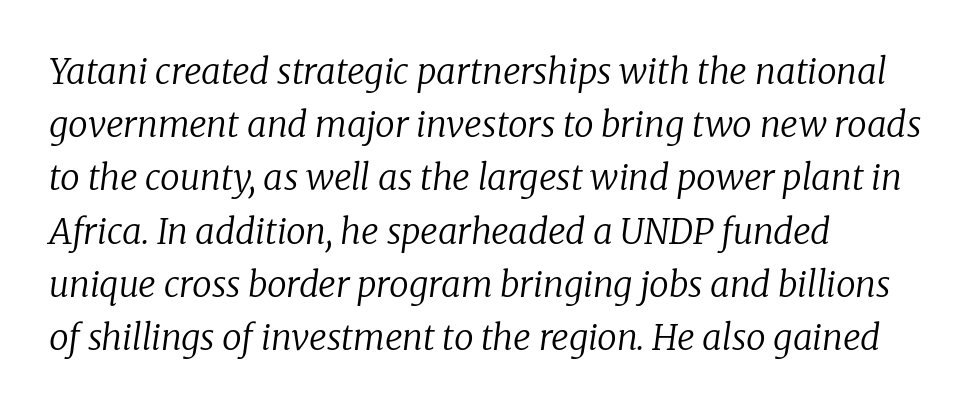
The image shows 35 px regular-weight serif type, italic (leaning right); set left-aligned, normal line spacing (1.52x), normal letter spacing, not underlined; low stroke contrast and a medium x-height.
